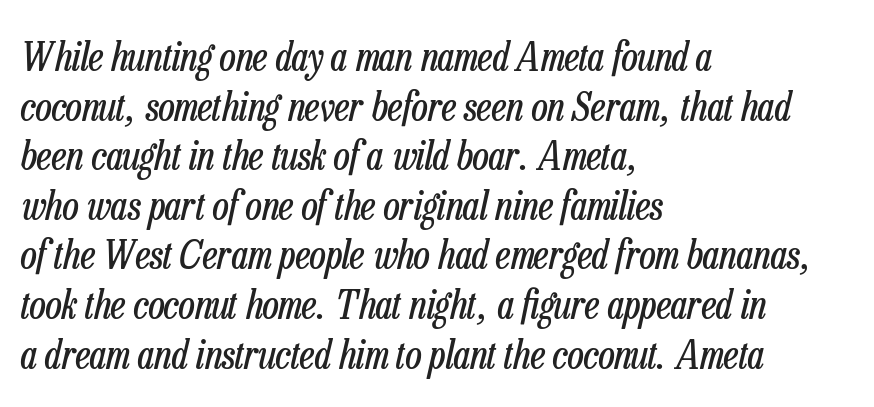
Q: Is the text bold? A: No.
Q: Is the text italic (slanted)? A: Yes, it leans right by about 13 degrees.
Q: Is the text underlined? A: No.
Q: How is the paragraph aligned? A: Left-aligned.
Q: Is the spacing between letters normal or unusually wide? A: Normal.
Q: Width (condensed, normal, or wide)? A: Condensed.
Q: Stroke contrast? A: Low.
Q: x-height? A: Medium.
Q: Monospaced? A: No.
